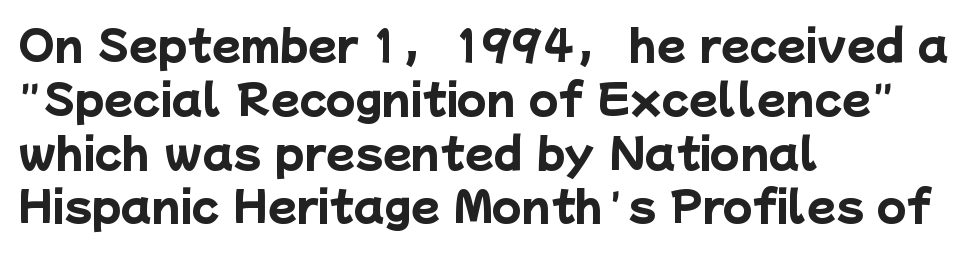
{"serif": "no", "bold": "yes", "weight": "heavy", "width": "normal", "stroke_contrast": "low", "x_height": "medium", "monospaced": "no", "underline": "no", "align": "left", "line_spacing": "normal", "line_spacing_ratio": 1.28, "letter_spacing": "normal", "letter_spacing_em": 0.0, "glyph_px": 42}
